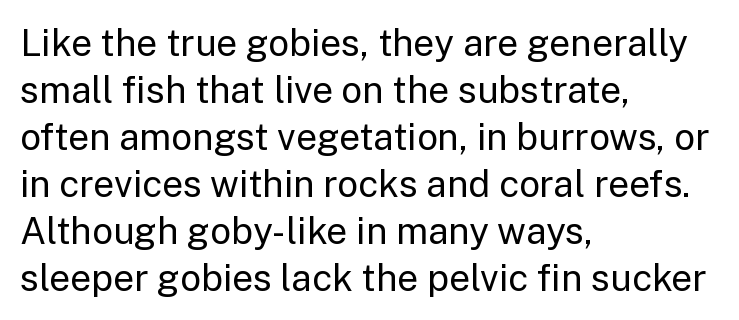
The image shows 37 px regular-weight sans-serif type, upright; set left-aligned, normal line spacing (1.27x), normal letter spacing, not underlined; low stroke contrast and a medium x-height.
